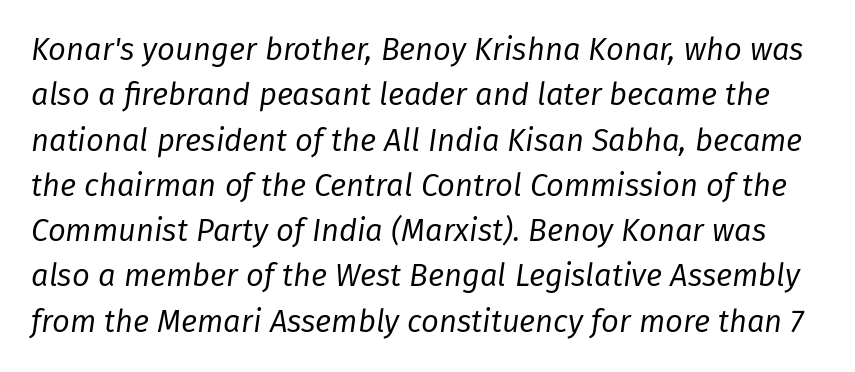
Q: Is the text bold? A: No.
Q: Is the text italic (slanted)? A: Yes, it leans right by about 8 degrees.
Q: Is the text underlined? A: No.
Q: Is the spacing between letters normal or unusually wide? A: Normal.
Q: Is the spacing between lines tight, normal or loose? A: Normal.
Q: Width (condensed, normal, or wide)? A: Normal.
Q: Stroke contrast? A: Low.
Q: x-height? A: Medium.
Q: Monospaced? A: No.
